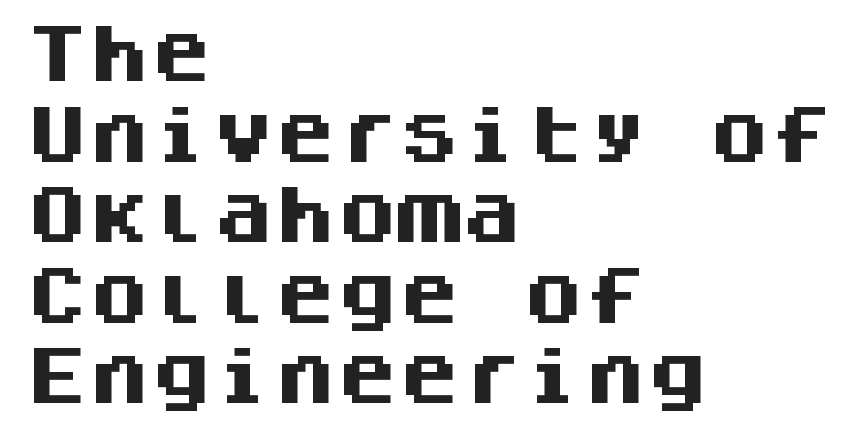
The image shows 62 px heavy sans-serif type, upright, monospaced; set left-aligned, normal line spacing (1.3x), normal letter spacing, not underlined; medium stroke contrast and a large x-height.
